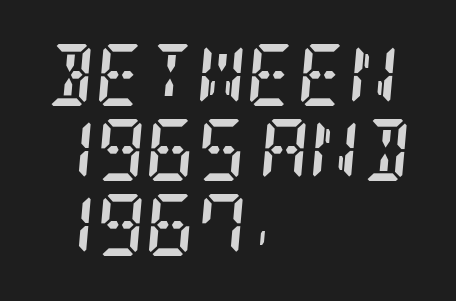
This sample uses plain, unmodified letter spacing. These words are printed bold, with thick strokes throughout. A clean baseline with only descenders dipping below it. A typesetter would label this face a serif.
